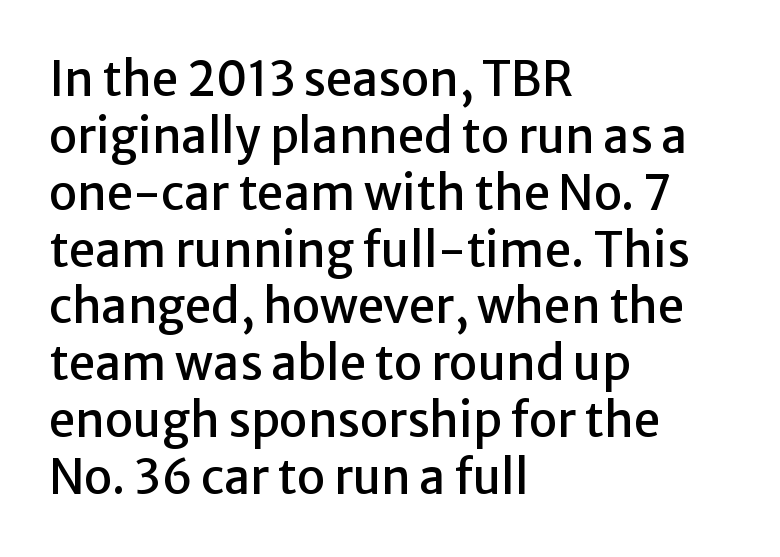
Q: Is the text italic (slanted)? A: No, it is upright.
Q: Is the typeface a serif or a sans-serif typeface? A: Sans-serif.
Q: Is the text underlined? A: No.
Q: How is the paragraph aligned? A: Left-aligned.
Q: Is the spacing between letters normal or unusually wide? A: Normal.
Q: Width (condensed, normal, or wide)? A: Normal.
Q: Stroke contrast? A: Low.
Q: x-height? A: Medium.
Q: Monospaced? A: No.
